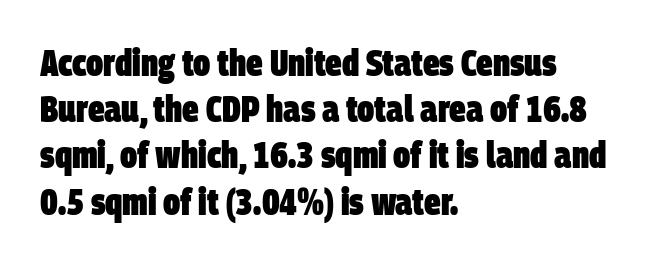
The image shows 37 px heavy, condensed sans-serif type; set left-aligned, normal line spacing (1.25x), normal letter spacing, not underlined; low stroke contrast and a large x-height.
